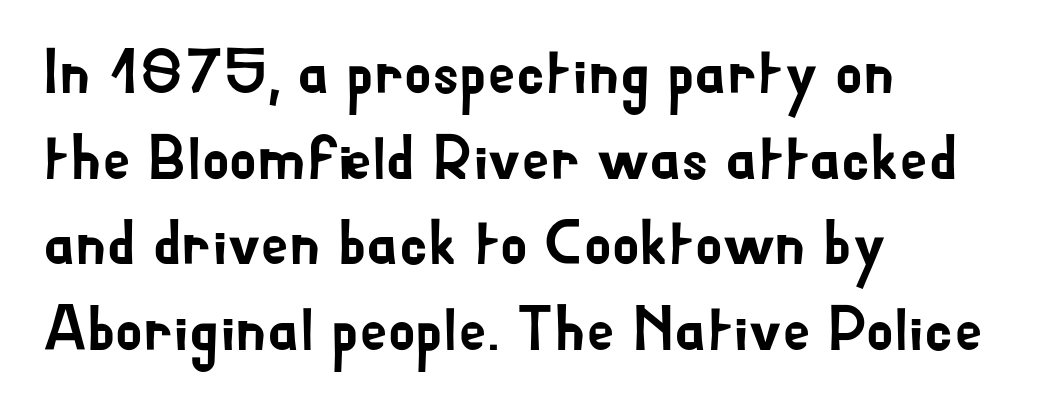
The image shows 63 px sans-serif type, upright; set left-aligned, normal line spacing (1.36x), normal letter spacing, not underlined; low stroke contrast and a small x-height.
